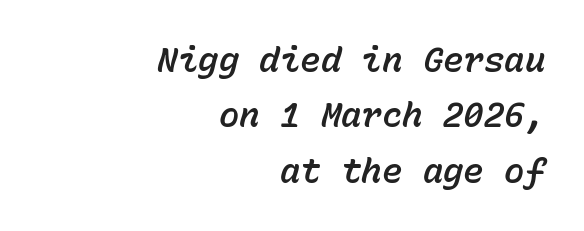
Q: Is the text italic (slanted)? A: Yes, it leans right by about 15 degrees.
Q: Is the text underlined? A: No.
Q: How is the paragraph aligned? A: Right-aligned.
Q: Is the spacing between letters normal or unusually wide? A: Normal.
Q: Is the spacing between lines tight, normal or loose? A: Normal.
Q: Width (condensed, normal, or wide)? A: Normal.
Q: Stroke contrast? A: Low.
Q: x-height? A: Medium.
Q: Monospaced? A: Yes.
